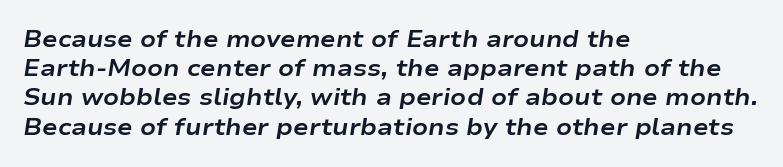
The letters sit at their default tracking, neither squeezed nor spread. Looking at the ascenders, they clearly lean. Is the type bold? Yes — the strokes are clearly thick and heavy. Is the block centered? No — it sits flush against the left margin. This block has exactly the height ordinary leading produces. The area under the type is left untouched.
